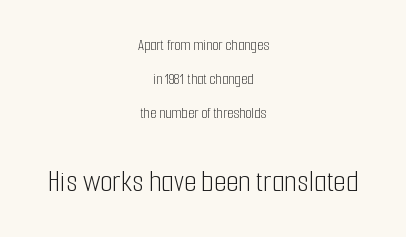
Q: Is the text bold? A: No.
Q: Is the text italic (slanted)? A: No, it is upright.
Q: Is the typeface a serif or a sans-serif typeface? A: Sans-serif.
Q: Is the text underlined? A: No.
Q: How is the paragraph aligned? A: Centered.
Q: Is the spacing between letters normal or unusually wide? A: Normal.
Q: Is the spacing between lines tight, normal or loose? A: Loose.
Q: Which block of text is set in a larger size, the first (top) or the second (bottom)? A: The second (bottom) one.
Q: Width (condensed, normal, or wide)? A: Condensed.
Q: Stroke contrast? A: Low.
Q: x-height? A: Medium.
Q: Monospaced? A: No.
